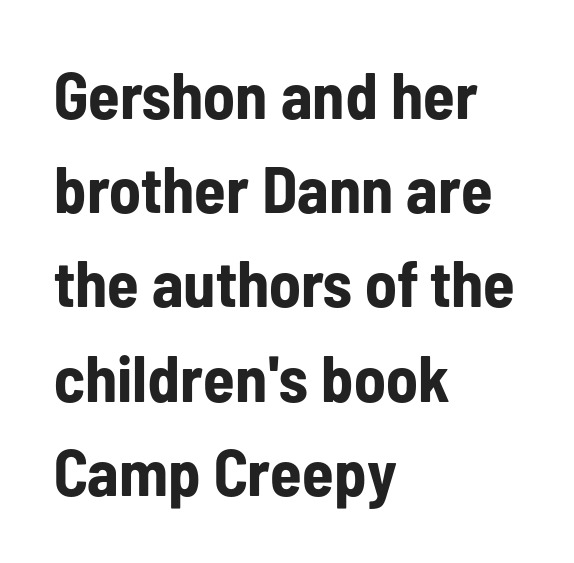
Short note: letters normally spaced. The typesetting leans heavy: a genuine bold. Leading: standard. Spacing verdict: proportional, widths tailored to each character. The type sits square on the baseline with zero lean. The passage shown is not underscored anywhere.
